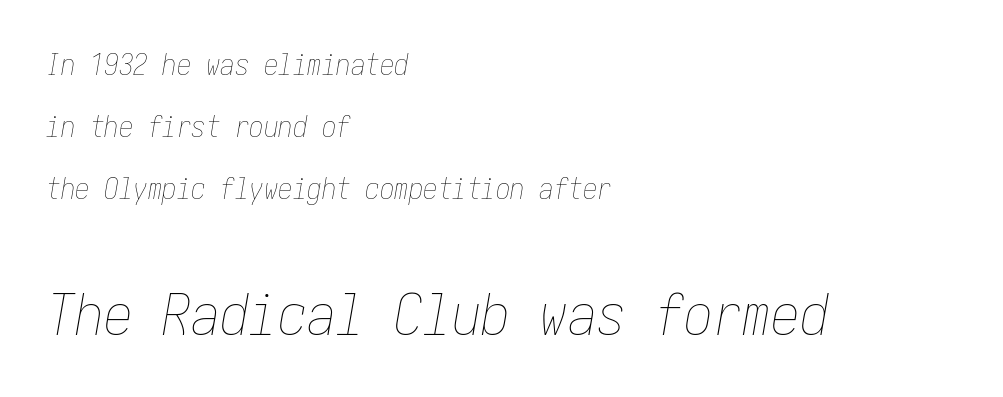
The image shows 58 px thin, condensed type, italic (leaning right); set left-aligned, loose line spacing (2.13x), normal letter spacing, not underlined; the second (bottom) block is 2.0x larger; low stroke contrast and a medium x-height.
